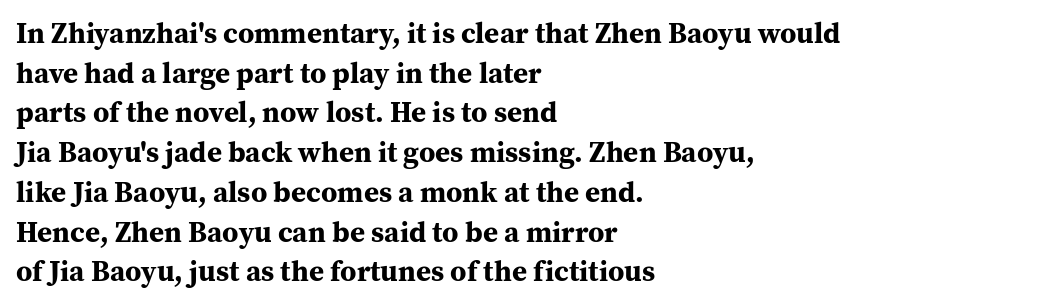
{"serif": "yes", "italic": "no", "bold": "yes", "weight": "bold", "width": "normal", "stroke_contrast": "medium", "x_height": "medium", "monospaced": "no", "underline": "no", "align": "left", "line_spacing": "normal", "line_spacing_ratio": 1.37, "letter_spacing": "normal", "letter_spacing_em": 0.0, "glyph_px": 29}
